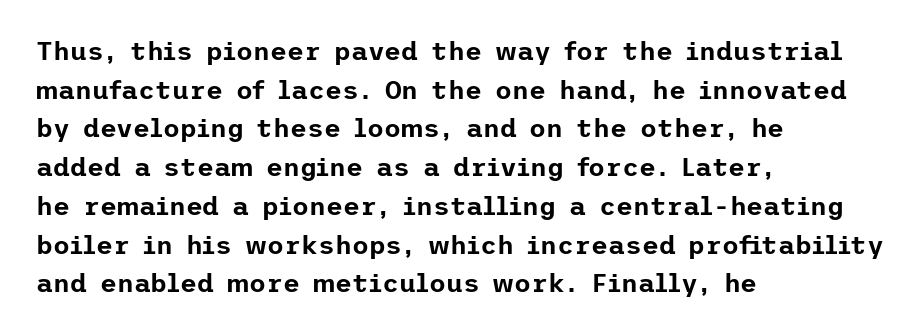
Q: Is the text italic (slanted)? A: No, it is upright.
Q: Is the text underlined? A: No.
Q: How is the paragraph aligned? A: Left-aligned.
Q: Is the spacing between letters normal or unusually wide? A: Normal.
Q: Is the spacing between lines tight, normal or loose? A: Normal.
